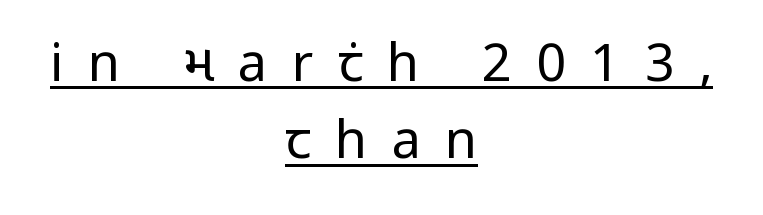
Q: Is the text bold? A: No.
Q: Is the text italic (slanted)? A: No, it is upright.
Q: Is the typeface a serif or a sans-serif typeface? A: Sans-serif.
Q: Is the text underlined? A: Yes.
Q: How is the paragraph aligned? A: Centered.
Q: Is the spacing between letters normal or unusually wide? A: Unusually wide.
Q: Is the spacing between lines tight, normal or loose? A: Normal.
Q: Width (condensed, normal, or wide)? A: Condensed.
Q: Stroke contrast? A: Low.
Q: x-height? A: Large.
Q: Monospaced? A: No.
